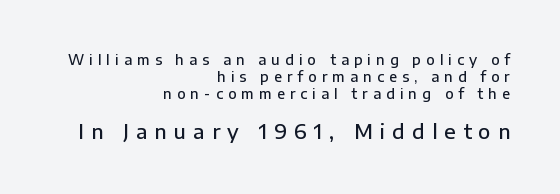
Where is the straight margin? On the right. The type sits square on the baseline with zero lean. Honestly, the letter spacing is so wide it's the main thing you notice. A bare baseline throughout the passage. The passage shown is semibold, sitting just below true bold.
